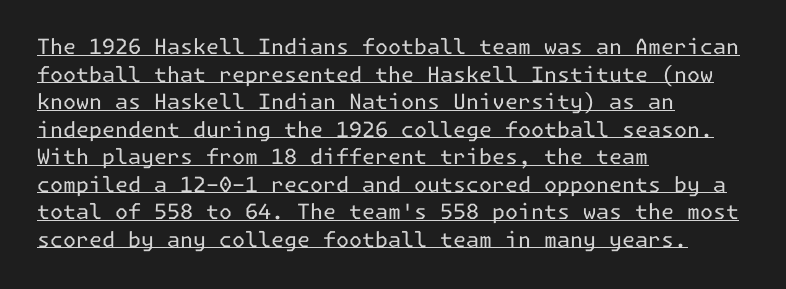
Here the glyphs are tracked normally, forming tight word shapes. This is underlined copy, the kind a proofreader might mark for attention. Posture: vertical. Notice how the passage keeps a crisp vertical edge on the left only.
